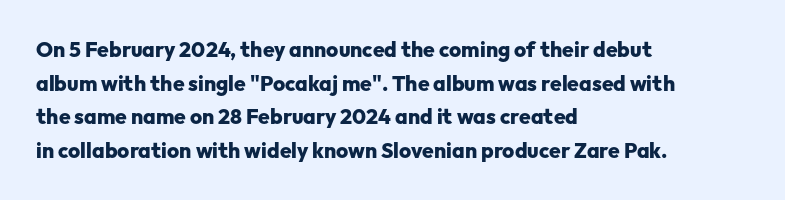
Q: Is the text bold? A: Yes.
Q: Is the text italic (slanted)? A: No, it is upright.
Q: Is the text underlined? A: No.
Q: How is the paragraph aligned? A: Left-aligned.
Q: Is the spacing between letters normal or unusually wide? A: Normal.
Q: Is the spacing between lines tight, normal or loose? A: Normal.
